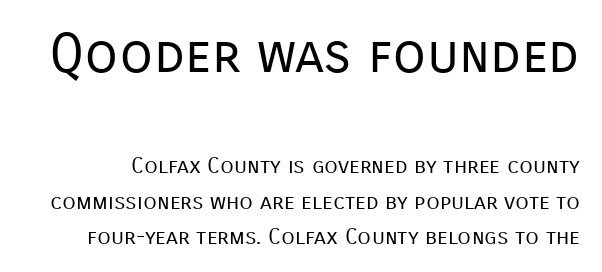
The axis of the letterforms is exactly vertical. The strokes carry an ordinary text weight at most. Compared with typical paragraphs, the rows here are spaced about the same. Is this a fixed-width face? No — the glyphs have proportional, varying widths.
